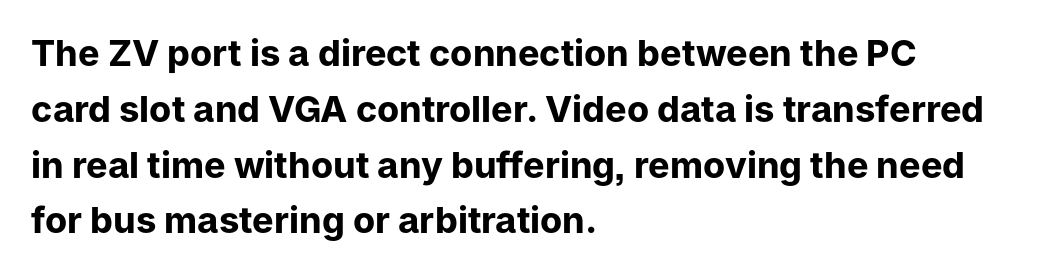
The image shows 36 px bold sans-serif type, upright; set left-aligned, normal line spacing (1.55x), normal letter spacing, not underlined; low stroke contrast and a medium x-height.
